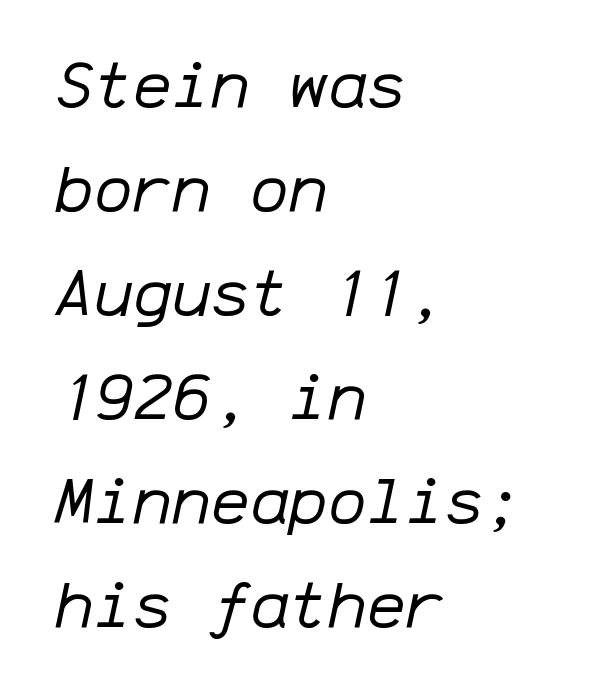
Q: Is the text bold? A: No.
Q: Is the text italic (slanted)? A: Yes, it leans right by about 12 degrees.
Q: Is the text underlined? A: No.
Q: How is the paragraph aligned? A: Left-aligned.
Q: Is the spacing between letters normal or unusually wide? A: Normal.
Q: Is the spacing between lines tight, normal or loose? A: Normal.
Q: Width (condensed, normal, or wide)? A: Normal.
Q: Stroke contrast? A: Low.
Q: x-height? A: Medium.
Q: Monospaced? A: Yes.
